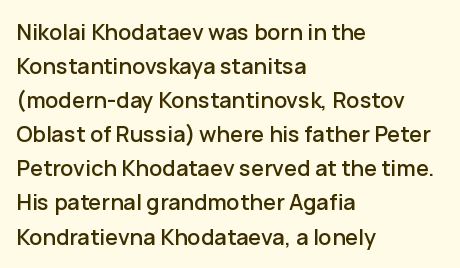
{"italic": "no", "underline": "no", "align": "left", "line_spacing": "normal", "line_spacing_ratio": 1.55, "letter_spacing": "normal", "letter_spacing_em": 0.0, "glyph_px": 22}
